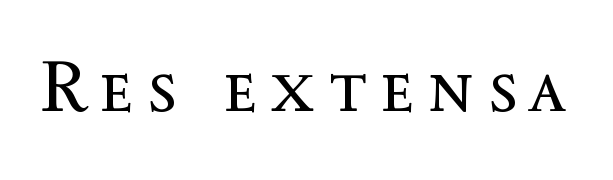
{"italic": "no", "bold": "no", "weight": "regular", "width": "normal", "x_height": "medium", "monospaced": "no", "underline": "no", "glyph_px": 73}
